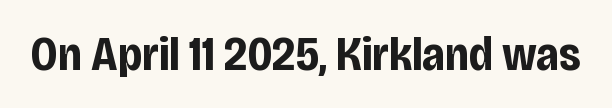
The passage shown is emphatically bold. There is no visible air inserted between adjacent glyphs. Quick note: not italic, upright. Descenders are the only things crossing below the line.
